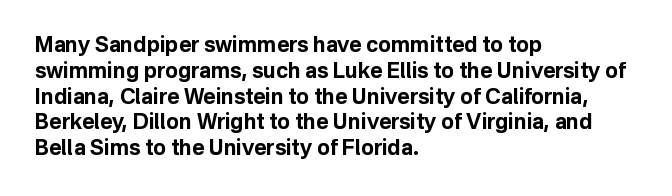
The letters stand upright; this is a roman face. Every row of glyphs begins at an identical x-position on the left. Between one letter and the next there's only the usual sliver of space. Caption: bold face, heavy strokes.
